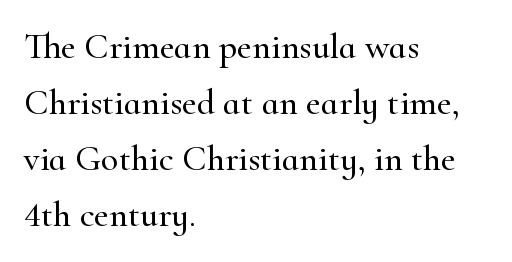
Q: Is the text italic (slanted)? A: No, it is upright.
Q: Is the typeface a serif or a sans-serif typeface? A: Serif.
Q: Is the text underlined? A: No.
Q: How is the paragraph aligned? A: Left-aligned.
Q: Is the spacing between letters normal or unusually wide? A: Normal.
Q: Is the spacing between lines tight, normal or loose? A: Normal.
Q: Width (condensed, normal, or wide)? A: Normal.
Q: Stroke contrast? A: High.
Q: x-height? A: Small.
Q: Monospaced? A: No.
